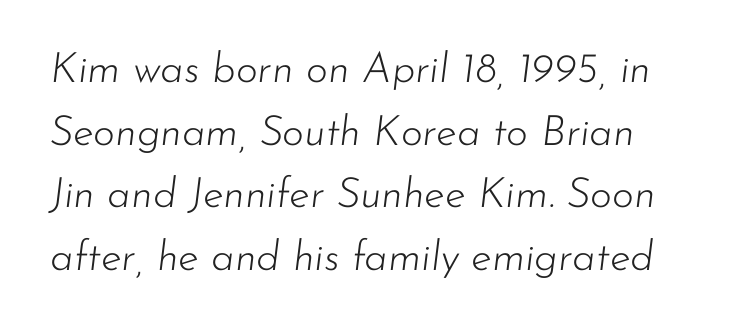
Q: Is the text bold? A: No.
Q: Is the text italic (slanted)? A: Yes, it leans right by about 7 degrees.
Q: Is the text underlined? A: No.
Q: Is the spacing between letters normal or unusually wide? A: Normal.
Q: Is the spacing between lines tight, normal or loose? A: Normal.
Q: Width (condensed, normal, or wide)? A: Normal.
Q: Stroke contrast? A: Low.
Q: x-height? A: Small.
Q: Monospaced? A: No.
